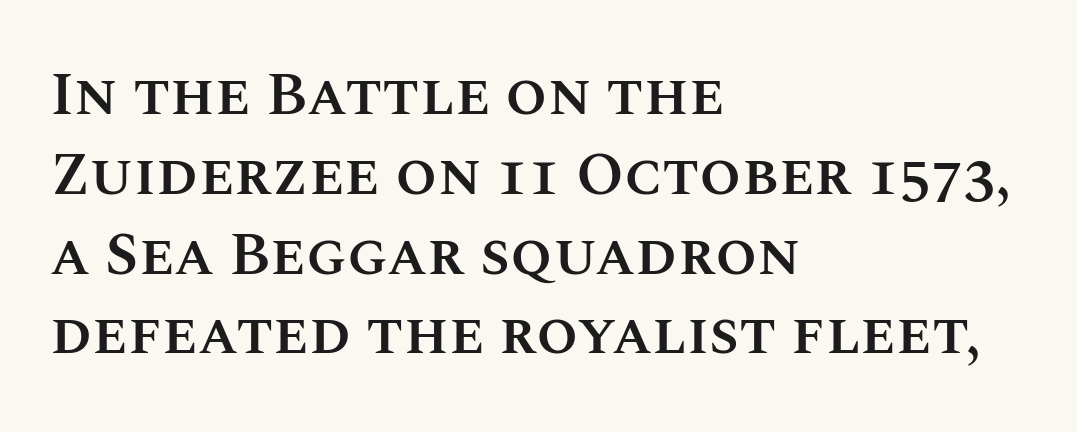
Q: Is the text bold? A: Semi-bold.
Q: Is the text italic (slanted)? A: No, it is upright.
Q: Is the text underlined? A: No.
Q: How is the paragraph aligned? A: Left-aligned.
Q: Is the spacing between letters normal or unusually wide? A: Normal.
Q: Is the spacing between lines tight, normal or loose? A: Normal.
Q: Width (condensed, normal, or wide)? A: Normal.
Q: Stroke contrast? A: Medium.
Q: x-height? A: Large.
Q: Monospaced? A: No.
